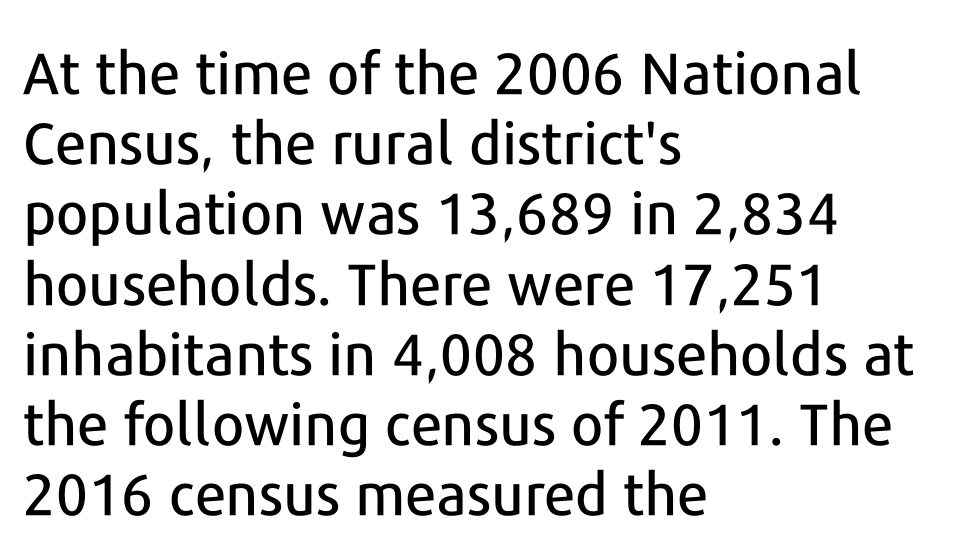
Q: Is the text italic (slanted)? A: No, it is upright.
Q: Is the typeface a serif or a sans-serif typeface? A: Sans-serif.
Q: Is the text underlined? A: No.
Q: How is the paragraph aligned? A: Left-aligned.
Q: Is the spacing between letters normal or unusually wide? A: Normal.
Q: Width (condensed, normal, or wide)? A: Normal.
Q: Stroke contrast? A: Low.
Q: x-height? A: Medium.
Q: Monospaced? A: No.
